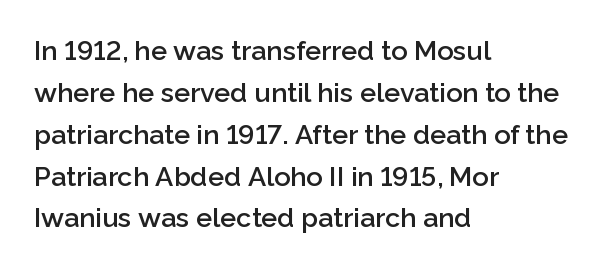
Has an underline been added? It has not. Look at the stroke-to-counter ratio: somewhat heavy, a semibold. Style check: upright. The letterforms sit shoulder to shoulder at normal distance. The paragraph has a hard left edge and a soft right edge.
